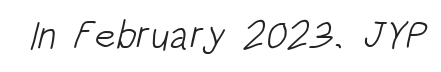
{"serif": "no", "bold": "no", "weight": "light", "width": "condensed", "stroke_contrast": "low", "x_height": "large", "monospaced": "no", "underline": "no", "letter_spacing": "normal", "letter_spacing_em": 0.0, "glyph_px": 40}
